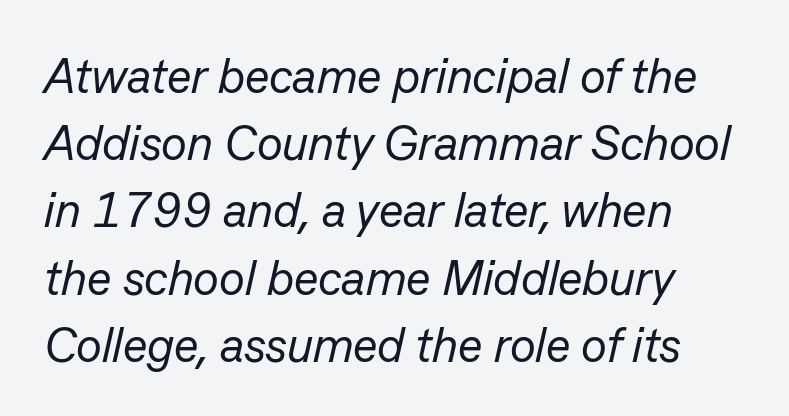
The image shows 48 px regular-weight type, italic (leaning right); set left-aligned, normal line spacing (1.4x), normal letter spacing, not underlined; low stroke contrast and a medium x-height.
